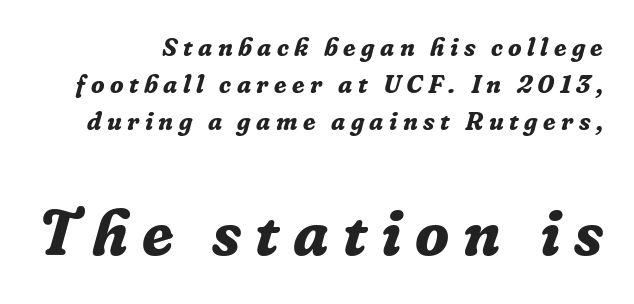
{"serif": "yes", "italic": "yes", "lean": "right", "slant_degrees": 16, "bold": "yes", "weight": "bold", "width": "normal", "stroke_contrast": "low", "x_height": "medium", "monospaced": "no", "underline": "no", "line_spacing": "normal", "line_spacing_ratio": 1.49, "letter_spacing": "wide", "letter_spacing_em": 0.22, "larger_block": "second", "size_ratio": 2.52, "glyph_px": 63}
